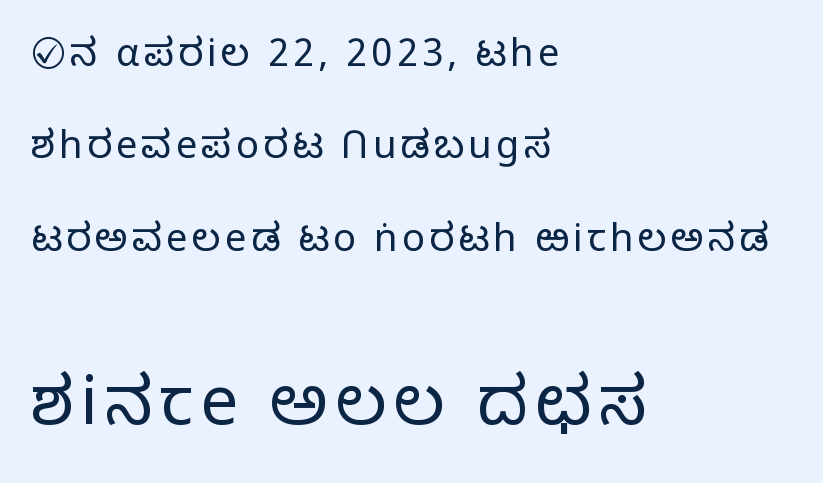
The image shows 67 px light sans-serif type, upright; set left-aligned, loose line spacing (2.43x), not underlined; the second (bottom) block is 1.76x larger; low stroke contrast and a medium x-height.
